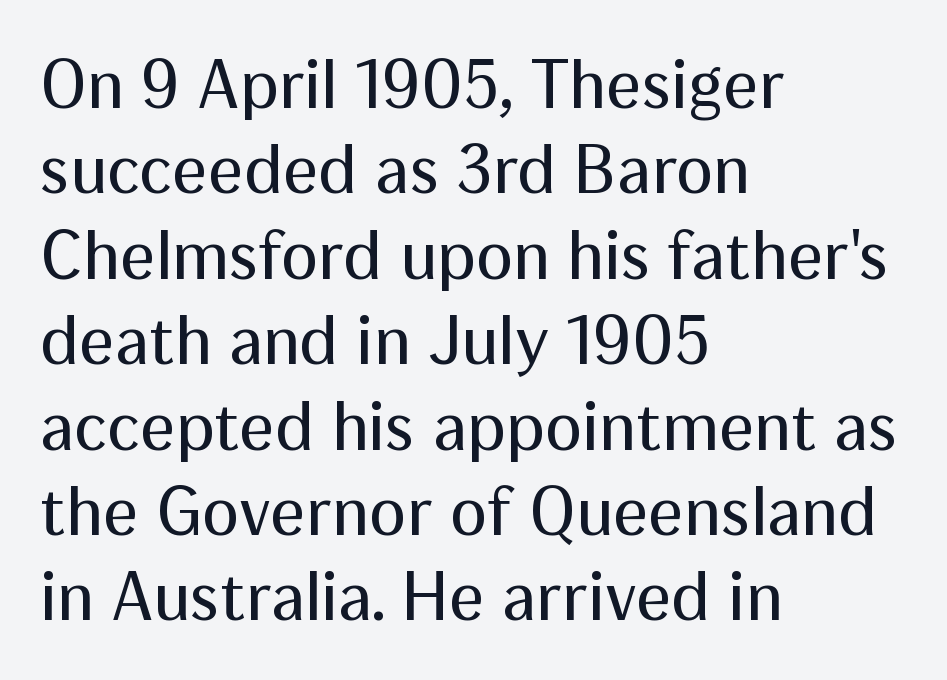
Q: Is the text bold? A: No.
Q: Is the text italic (slanted)? A: No, it is upright.
Q: Is the typeface a serif or a sans-serif typeface? A: Sans-serif.
Q: Is the text underlined? A: No.
Q: How is the paragraph aligned? A: Left-aligned.
Q: Is the spacing between letters normal or unusually wide? A: Normal.
Q: Width (condensed, normal, or wide)? A: Normal.
Q: Stroke contrast? A: Medium.
Q: x-height? A: Medium.
Q: Monospaced? A: No.
